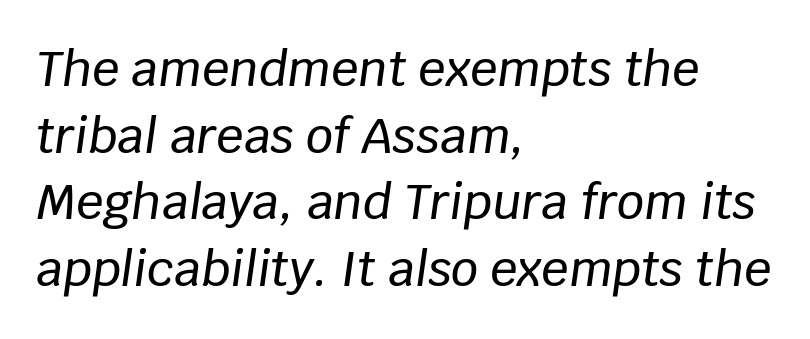
Q: Is the text italic (slanted)? A: Yes, it leans right by about 8 degrees.
Q: Is the text underlined? A: No.
Q: How is the paragraph aligned? A: Left-aligned.
Q: Is the spacing between letters normal or unusually wide? A: Normal.
Q: Is the spacing between lines tight, normal or loose? A: Normal.
Q: Width (condensed, normal, or wide)? A: Normal.
Q: Stroke contrast? A: Low.
Q: x-height? A: Large.
Q: Monospaced? A: No.
